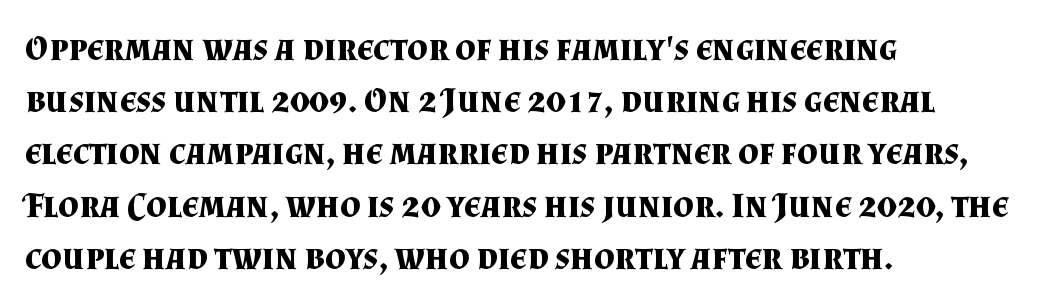
Q: Is the text bold? A: Yes.
Q: Is the text italic (slanted)? A: No, it is upright.
Q: Is the typeface a serif or a sans-serif typeface? A: Serif.
Q: Is the text underlined? A: No.
Q: How is the paragraph aligned? A: Left-aligned.
Q: Is the spacing between letters normal or unusually wide? A: Normal.
Q: Is the spacing between lines tight, normal or loose? A: Normal.
Q: Width (condensed, normal, or wide)? A: Normal.
Q: Stroke contrast? A: Medium.
Q: x-height? A: Small.
Q: Monospaced? A: No.
